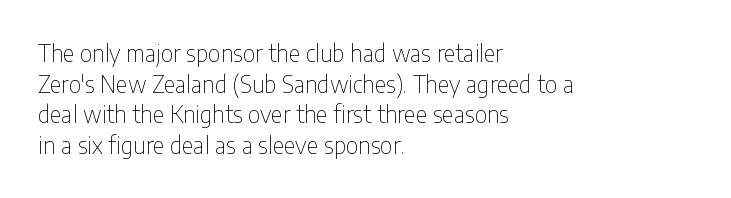
The image shows 23 px text type, upright; set left-aligned, normal line spacing (1.33x), normal letter spacing, not underlined.
